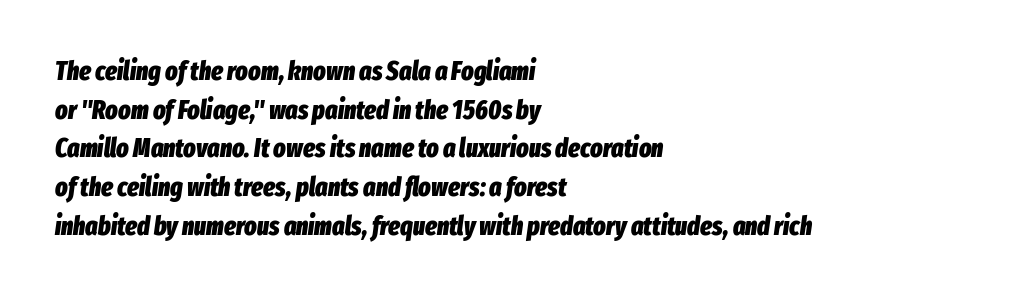
Q: Is the text bold? A: Yes.
Q: Is the text italic (slanted)? A: Yes, it leans right by about 8 degrees.
Q: Is the text underlined? A: No.
Q: How is the paragraph aligned? A: Left-aligned.
Q: Is the spacing between letters normal or unusually wide? A: Normal.
Q: Is the spacing between lines tight, normal or loose? A: Normal.
